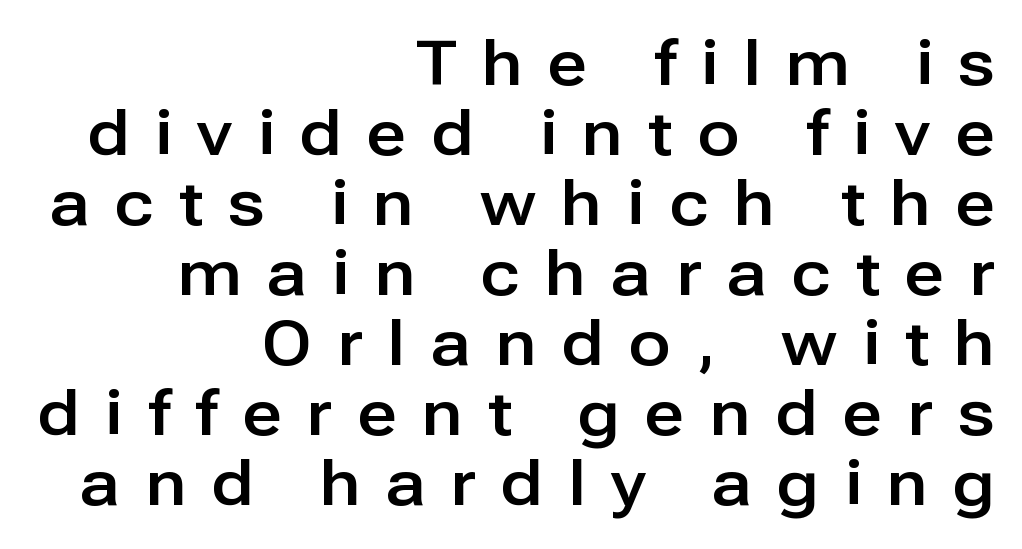
The image shows 62 px sans-serif type, upright; set right-aligned, tight line spacing (1.13x), unusually wide letter spacing (+0.41 em), not underlined; low stroke contrast and a medium x-height.
